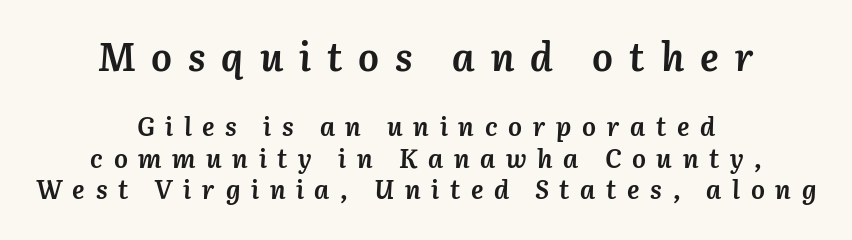
A bare baseline throughout the passage. Words appear elongated and porous because spacing is wide. This sample has the flowing, uneven cadence of proportional lettering. Centered paragraph, ragged on both sides.
